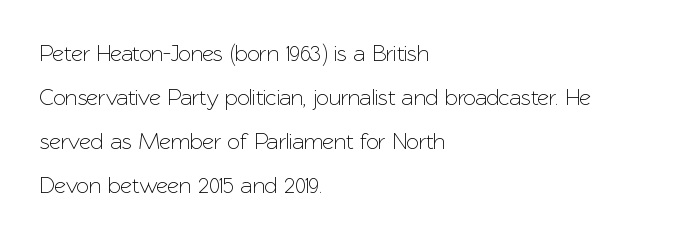
The image shows 23 px text type, upright; set left-aligned, loose line spacing (1.91x), normal letter spacing, not underlined.
